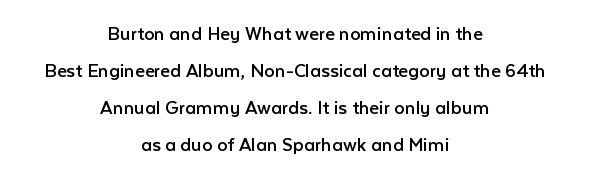
{"italic": "no", "bold": "no", "underline": "no", "align": "center", "line_spacing_ratio": 1.76, "letter_spacing": "normal", "letter_spacing_em": 0.0, "glyph_px": 21}
